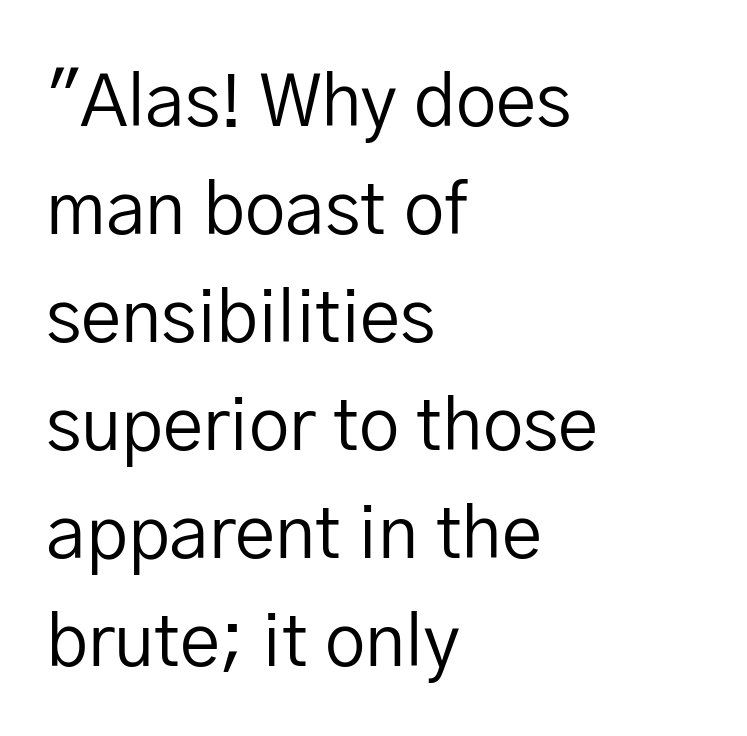
{"serif": "no", "italic": "no", "bold": "no", "weight": "regular", "width": "normal", "stroke_contrast": "low", "x_height": "medium", "monospaced": "no", "underline": "no", "align": "left", "line_spacing": "normal", "line_spacing_ratio": 1.5, "letter_spacing": "normal", "letter_spacing_em": 0.0, "glyph_px": 72}
